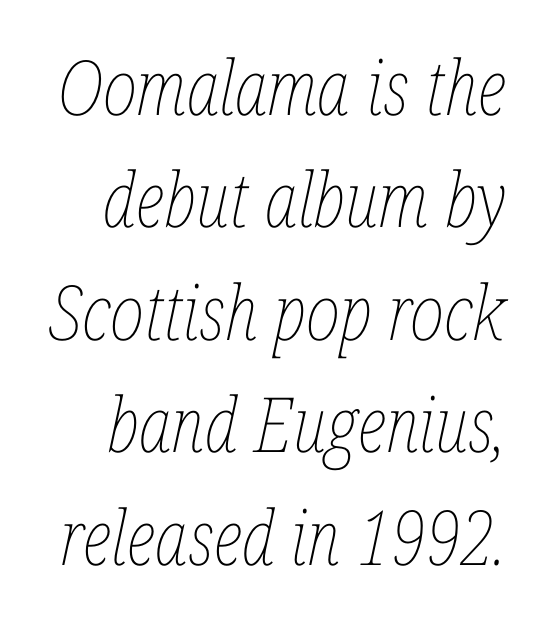
The image shows 76 px thin, condensed type, italic (leaning right); set normal line spacing (1.48x), normal letter spacing, not underlined; low stroke contrast and a medium x-height.
